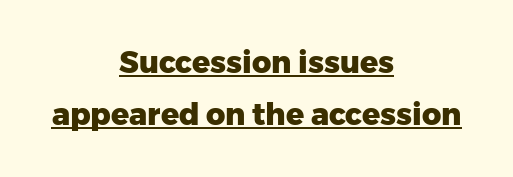
{"serif": "no", "italic": "no", "bold": "yes", "weight": "heavy", "width": "normal", "stroke_contrast": "low", "x_height": "medium", "monospaced": "no", "underline": "yes", "align": "center", "line_spacing_ratio": 1.74, "letter_spacing": "normal", "letter_spacing_em": 0.0, "glyph_px": 30}
